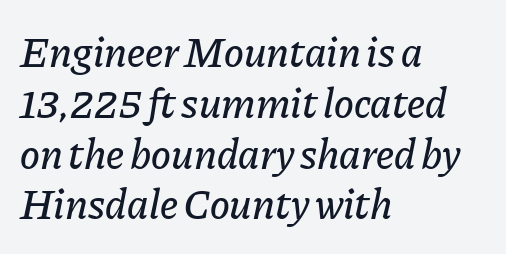
{"italic": "yes", "lean": "right", "slant_degrees": 11, "width": "normal", "stroke_contrast": "low", "x_height": "medium", "monospaced": "no", "underline": "no", "align": "left", "line_spacing_ratio": 1.21, "letter_spacing": "normal", "letter_spacing_em": 0.0, "glyph_px": 42}
